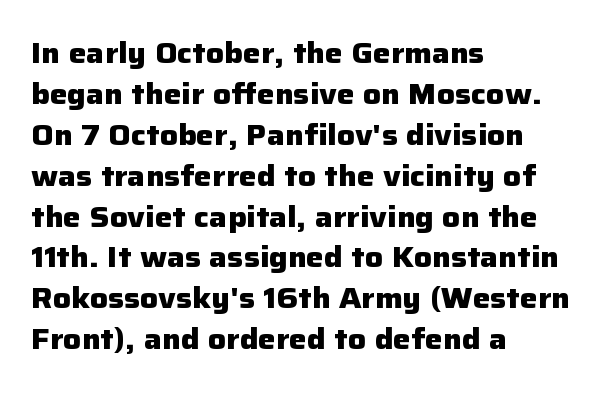
The image shows 28 px heavy sans-serif type, upright; set left-aligned, normal line spacing (1.46x), normal letter spacing, not underlined; low stroke contrast and a medium x-height.
